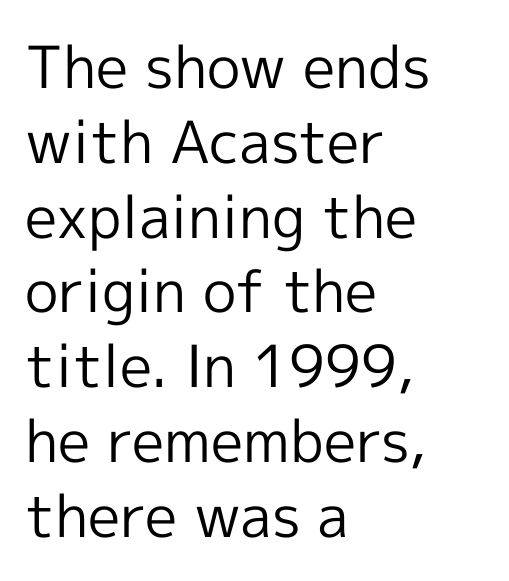
{"serif": "no", "italic": "no", "bold": "no", "weight": "regular", "width": "normal", "x_height": "medium", "monospaced": "no", "underline": "no", "align": "left", "line_spacing": "normal", "line_spacing_ratio": 1.29, "letter_spacing": "normal", "letter_spacing_em": 0.0, "glyph_px": 58}
